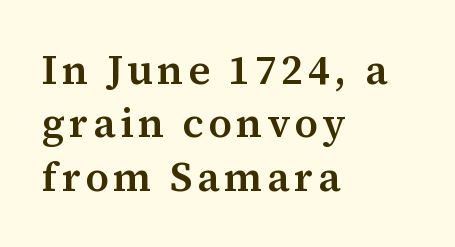
Q: Is the text bold? A: Semi-bold.
Q: Is the text italic (slanted)? A: No, it is upright.
Q: Is the typeface a serif or a sans-serif typeface? A: Serif.
Q: Is the text underlined? A: No.
Q: How is the paragraph aligned? A: Left-aligned.
Q: Is the spacing between lines tight, normal or loose? A: Normal.
Q: Width (condensed, normal, or wide)? A: Normal.
Q: Stroke contrast? A: Medium.
Q: x-height? A: Medium.
Q: Monospaced? A: No.
